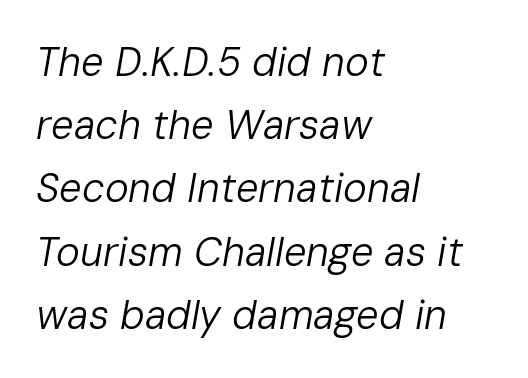
Q: Is the text bold? A: No.
Q: Is the text italic (slanted)? A: Yes, it leans right by about 10 degrees.
Q: Is the text underlined? A: No.
Q: How is the paragraph aligned? A: Left-aligned.
Q: Is the spacing between letters normal or unusually wide? A: Normal.
Q: Is the spacing between lines tight, normal or loose? A: Normal.
Q: Width (condensed, normal, or wide)? A: Normal.
Q: Stroke contrast? A: Low.
Q: x-height? A: Medium.
Q: Monospaced? A: No.
